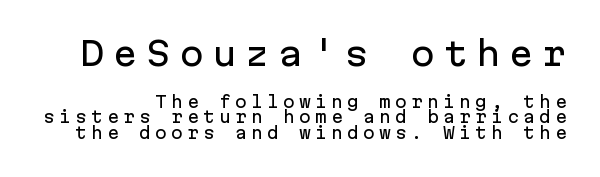
The image shows 33 px sans-serif type, upright, monospaced; set tight line spacing (0.98x), unusually wide letter spacing (+0.25 em), not underlined; the first (top) block is 2.06x larger; low stroke contrast and a medium x-height.
